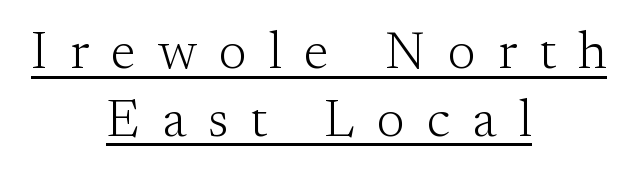
The strokes are not fattened; the text isn't bold. Designer's note — italics off, roman on. Type style note: has serifs. The passage shown has open, widely tracked lettering throughout.
